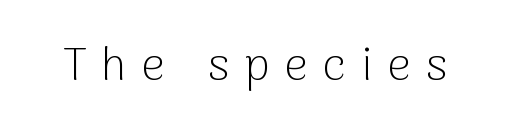
You could not count columns in this text — the font is proportionally spaced. Is there any slant? The stems are plumb. The string is rendered with underlining switched off. Short note: letters widely spaced. Font category for this specimen: sans-serif.
